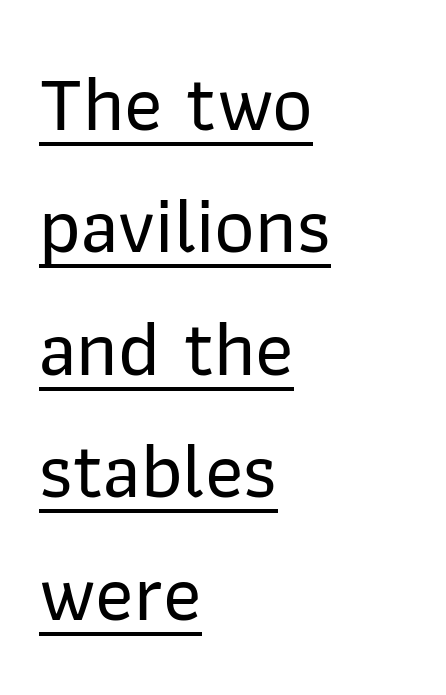
The image shows 79 px sans-serif type, upright; set left-aligned, normal line spacing (1.55x), normal letter spacing, underlined; low stroke contrast and a medium x-height.
